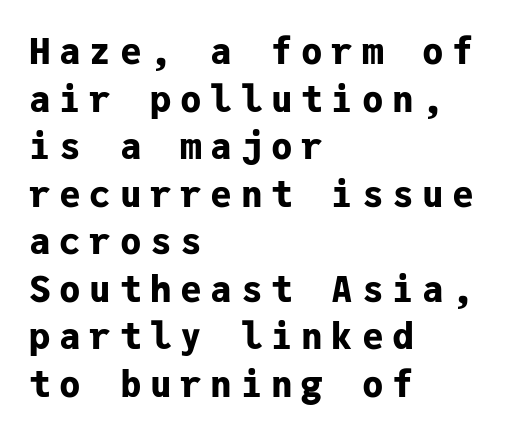
Q: Is the text bold? A: Yes.
Q: Is the text italic (slanted)? A: No, it is upright.
Q: Is the typeface a serif or a sans-serif typeface? A: Sans-serif.
Q: Is the text underlined? A: No.
Q: How is the paragraph aligned? A: Left-aligned.
Q: Is the spacing between letters normal or unusually wide? A: Unusually wide.
Q: Is the spacing between lines tight, normal or loose? A: Normal.
Q: Width (condensed, normal, or wide)? A: Normal.
Q: Stroke contrast? A: Low.
Q: x-height? A: Medium.
Q: Monospaced? A: Yes.
